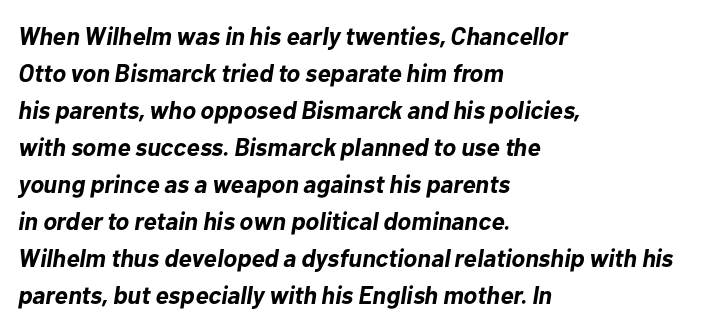
The image shows 25 px bold type, italic (leaning right); set left-aligned, normal line spacing (1.48x), normal letter spacing, not underlined.
